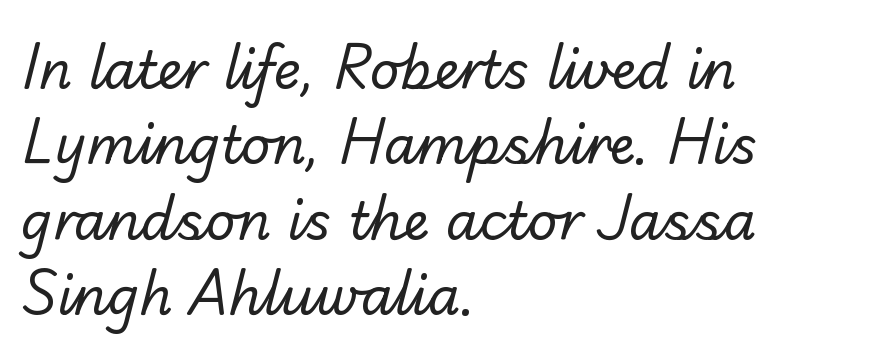
{"serif": "no", "bold": "no", "weight": "regular", "width": "normal", "stroke_contrast": "low", "x_height": "small", "monospaced": "no", "underline": "no", "align": "left", "line_spacing": "normal", "line_spacing_ratio": 1.45, "letter_spacing": "normal", "letter_spacing_em": 0.0, "glyph_px": 52}
